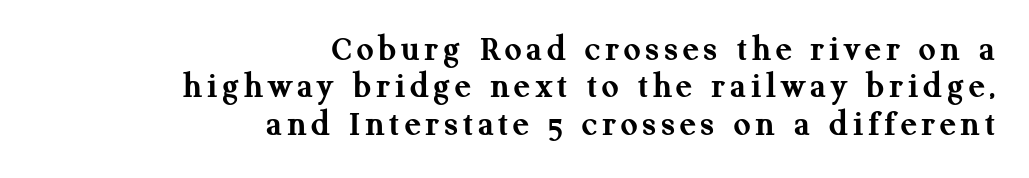
Q: Is the text bold? A: Yes.
Q: Is the text italic (slanted)? A: No, it is upright.
Q: Is the typeface a serif or a sans-serif typeface? A: Serif.
Q: Is the text underlined? A: No.
Q: How is the paragraph aligned? A: Right-aligned.
Q: Is the spacing between lines tight, normal or loose? A: Tight.
Q: Width (condensed, normal, or wide)? A: Normal.
Q: Stroke contrast? A: Medium.
Q: x-height? A: Medium.
Q: Monospaced? A: No.
